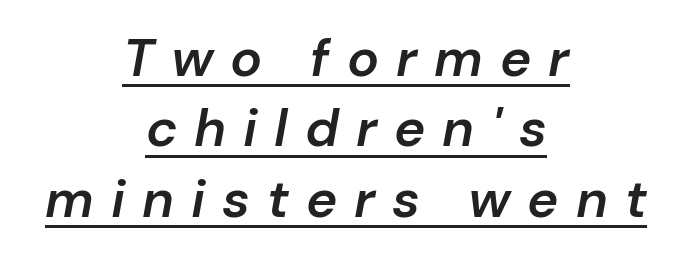
The image shows 53 px semibold type, italic (leaning right); set centered, normal line spacing (1.33x), unusually wide letter spacing (+0.32 em), underlined; low stroke contrast and a medium x-height.
